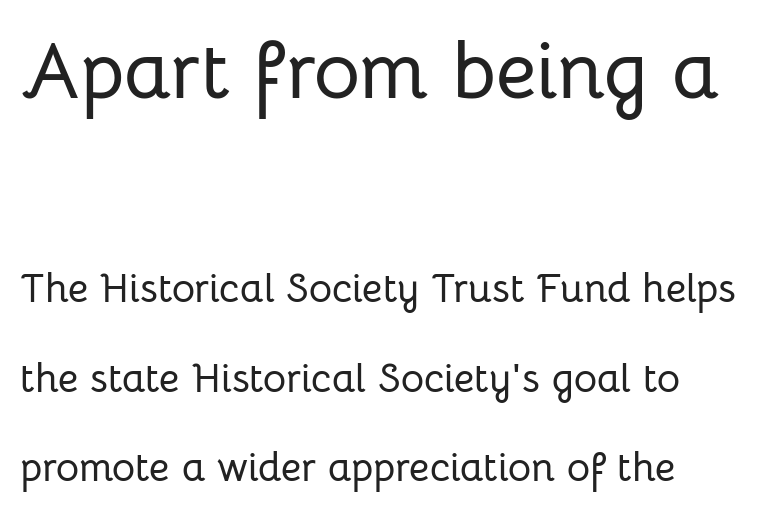
Q: Is the text italic (slanted)? A: No, it is upright.
Q: Is the typeface a serif or a sans-serif typeface? A: Sans-serif.
Q: Is the text underlined? A: No.
Q: Is the spacing between letters normal or unusually wide? A: Normal.
Q: Is the spacing between lines tight, normal or loose? A: Loose.
Q: Which block of text is set in a larger size, the first (top) or the second (bottom)? A: The first (top) one.
Q: Width (condensed, normal, or wide)? A: Normal.
Q: Stroke contrast? A: Low.
Q: x-height? A: Medium.
Q: Monospaced? A: No.
